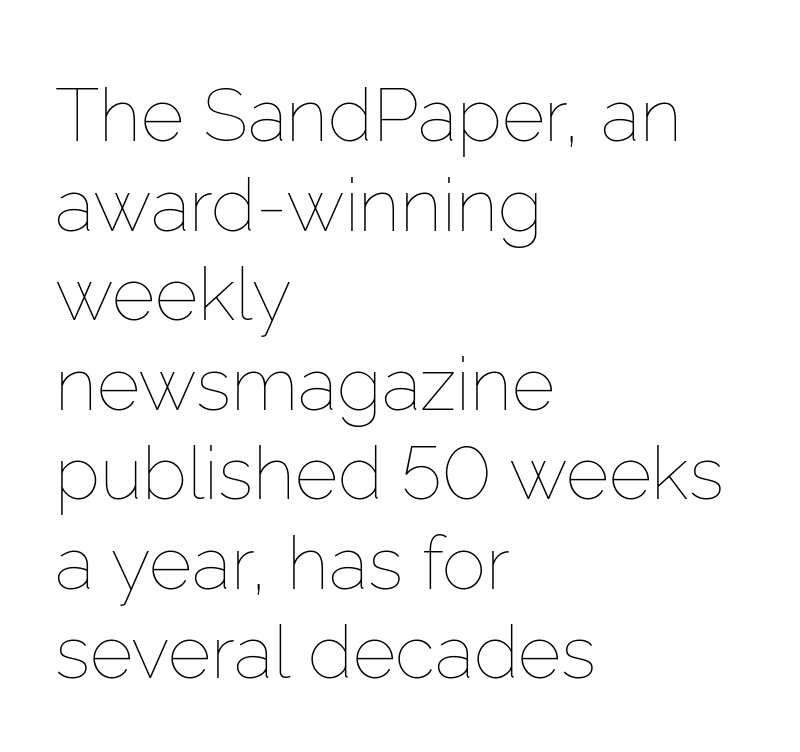
Q: Is the text bold? A: No.
Q: Is the text italic (slanted)? A: No, it is upright.
Q: Is the text underlined? A: No.
Q: How is the paragraph aligned? A: Left-aligned.
Q: Is the spacing between letters normal or unusually wide? A: Normal.
Q: Width (condensed, normal, or wide)? A: Normal.
Q: Stroke contrast? A: Low.
Q: x-height? A: Medium.
Q: Monospaced? A: No.
